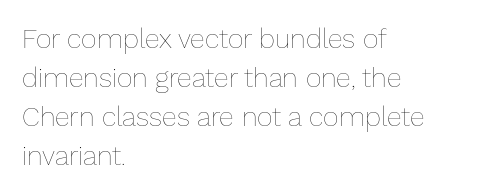
Default kerning and tracking; the words read as compact shapes. No heavy texture on the line: the type isn't bold. A roman cut, with each character standing at attention. Notice how the passage keeps a crisp vertical edge on the left only. Bare-footed words on every line.
